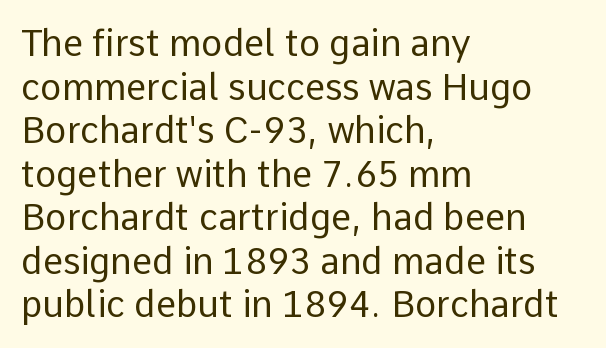
Q: Is the text bold? A: No.
Q: Is the text italic (slanted)? A: No, it is upright.
Q: Is the typeface a serif or a sans-serif typeface? A: Sans-serif.
Q: Is the text underlined? A: No.
Q: How is the paragraph aligned? A: Left-aligned.
Q: Is the spacing between letters normal or unusually wide? A: Normal.
Q: Width (condensed, normal, or wide)? A: Normal.
Q: Stroke contrast? A: Low.
Q: x-height? A: Medium.
Q: Monospaced? A: No.
